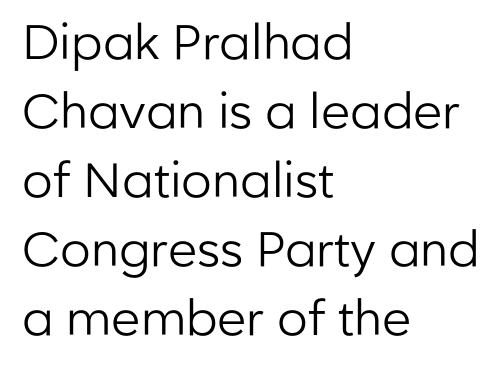
Q: Is the text bold? A: No.
Q: Is the text italic (slanted)? A: No, it is upright.
Q: Is the typeface a serif or a sans-serif typeface? A: Sans-serif.
Q: Is the text underlined? A: No.
Q: How is the paragraph aligned? A: Left-aligned.
Q: Is the spacing between letters normal or unusually wide? A: Normal.
Q: Is the spacing between lines tight, normal or loose? A: Normal.
Q: Width (condensed, normal, or wide)? A: Normal.
Q: Stroke contrast? A: Low.
Q: x-height? A: Medium.
Q: Monospaced? A: No.
